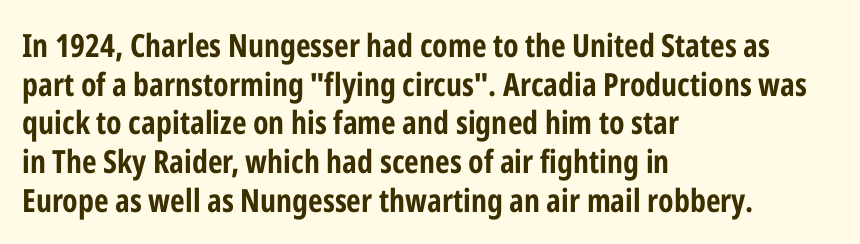
The face used here is proportionally spaced, like ordinary book or web type. Honestly, the letter spacing is just normal — you wouldn't notice it. Nobody drew a line under any word here. Is this a sans? Yes — the strokes have no serifs.
